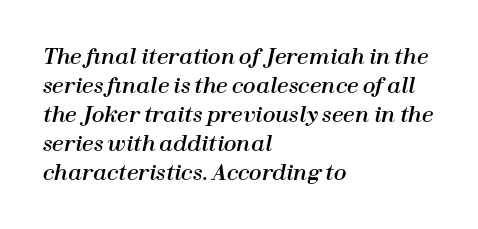
{"italic": "yes", "lean": "right", "slant_degrees": 12, "underline": "no", "align": "left", "line_spacing": "normal", "line_spacing_ratio": 1.38, "letter_spacing": "normal", "letter_spacing_em": 0.0, "glyph_px": 21}
